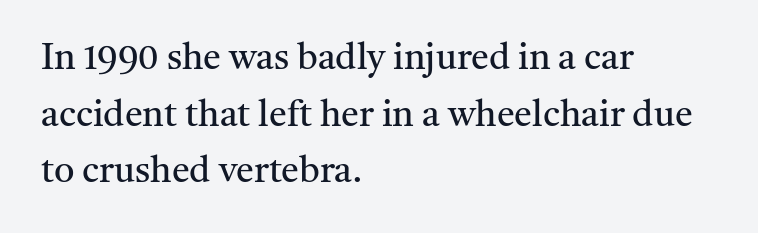
{"serif": "yes", "italic": "no", "bold": "no", "weight": "regular", "width": "normal", "stroke_contrast": "medium", "x_height": "medium", "monospaced": "no", "underline": "no", "align": "left", "line_spacing": "normal", "line_spacing_ratio": 1.57, "letter_spacing": "normal", "letter_spacing_em": 0.0, "glyph_px": 36}
